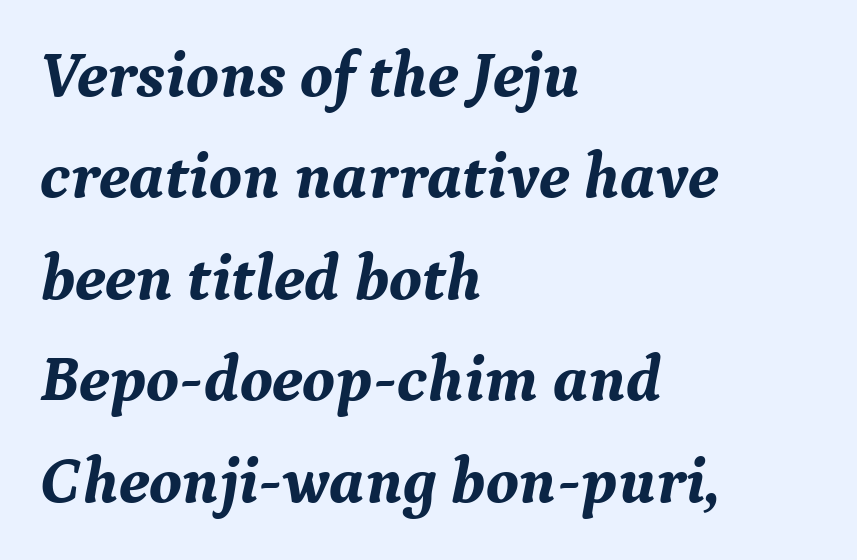
{"serif": "yes", "italic": "yes", "lean": "right", "slant_degrees": 9, "bold": "yes", "weight": "bold", "width": "normal", "stroke_contrast": "medium", "x_height": "medium", "monospaced": "no", "underline": "no", "align": "left", "line_spacing": "normal", "line_spacing_ratio": 1.56, "letter_spacing": "normal", "letter_spacing_em": 0.0, "glyph_px": 65}
